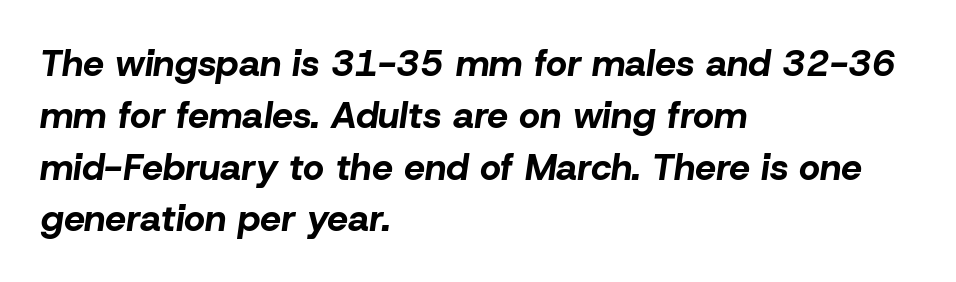
The image shows 37 px bold type, italic (leaning right); set left-aligned, normal line spacing (1.4x), normal letter spacing, not underlined; low stroke contrast and a medium x-height.
